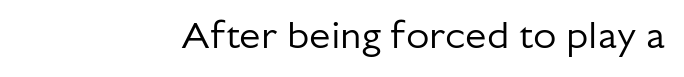
The image shows 38 px regular-weight sans-serif type, upright; set right-aligned, normal letter spacing, not underlined; low stroke contrast and a medium x-height.
